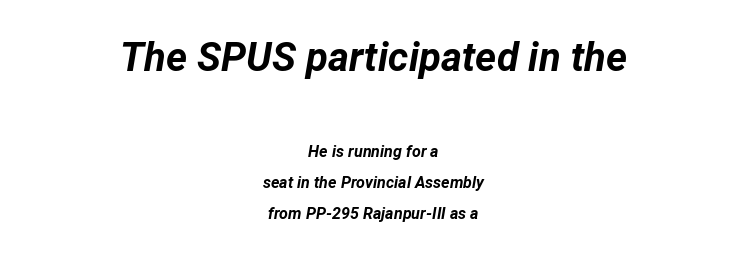
The typesetting leans heavy: a genuine bold. This sample trades compactness for vertical openness between lines. The rendering keeps characters at their native spacing. Type size steps down from the first block to the second. This rendering features lettering with no underline. Character widths vary here, with narrow letters taking less room than wide ones.
